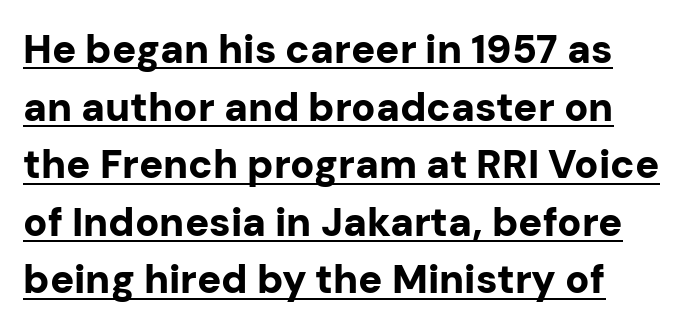
Q: Is the text bold? A: Yes.
Q: Is the text italic (slanted)? A: No, it is upright.
Q: Is the typeface a serif or a sans-serif typeface? A: Sans-serif.
Q: Is the text underlined? A: Yes.
Q: Is the spacing between letters normal or unusually wide? A: Normal.
Q: Is the spacing between lines tight, normal or loose? A: Normal.
Q: Width (condensed, normal, or wide)? A: Normal.
Q: Stroke contrast? A: Low.
Q: x-height? A: Medium.
Q: Monospaced? A: No.
